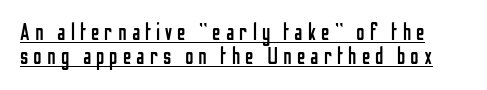
{"italic": "no", "bold": "no", "underline": "yes", "line_spacing": "tight", "line_spacing_ratio": 1.03, "letter_spacing": "wide", "letter_spacing_em": 0.22, "glyph_px": 23}
